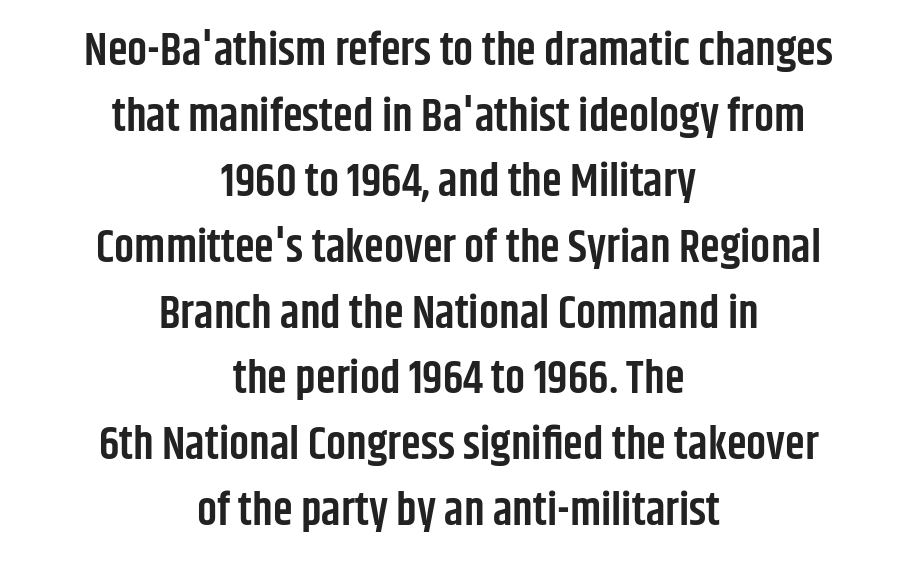
The image shows 45 px semibold, condensed sans-serif type, upright; set centered, normal line spacing (1.46x), normal letter spacing, not underlined; low stroke contrast and a large x-height.
